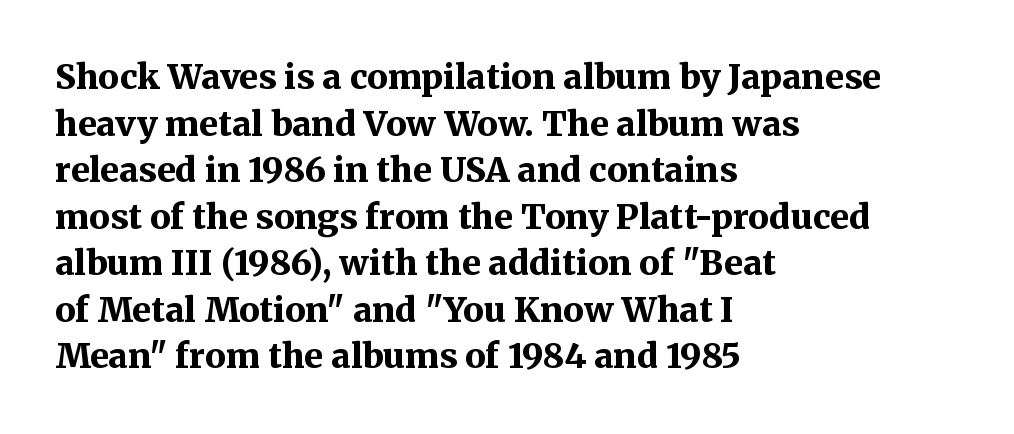
The face used here is proportionally spaced, like ordinary book or web type. This rendering employs a face with finishing strokes, i.e., a serif. Italic? Not at all — the glyphs are vertical. A dark, heavy texture on the line: the type is bold. There is no visible air inserted between adjacent glyphs. What's the leading like? Ordinary, nothing unusual.
